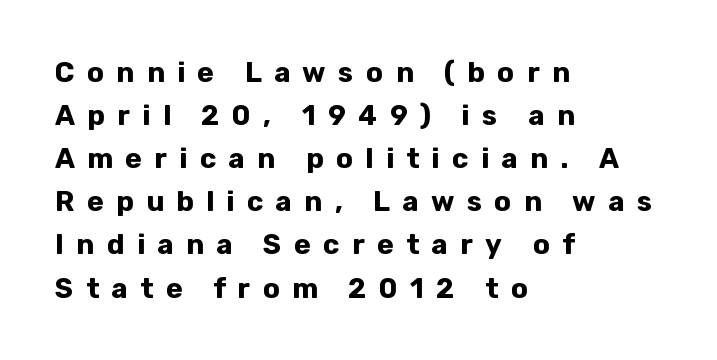
The image shows 28 px bold sans-serif type, upright; set left-aligned, normal line spacing (1.54x), unusually wide letter spacing (+0.44 em), not underlined; low stroke contrast and a medium x-height.
